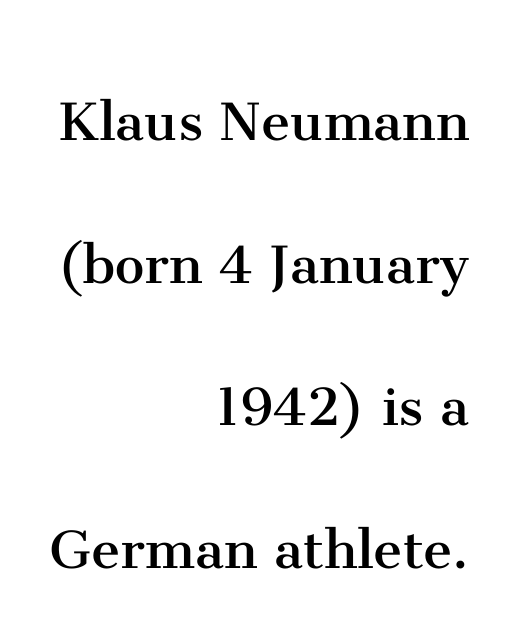
The image shows 66 px regular-weight serif type, upright; set right-aligned, loose line spacing (2.16x), normal letter spacing, not underlined; medium stroke contrast and a medium x-height.
